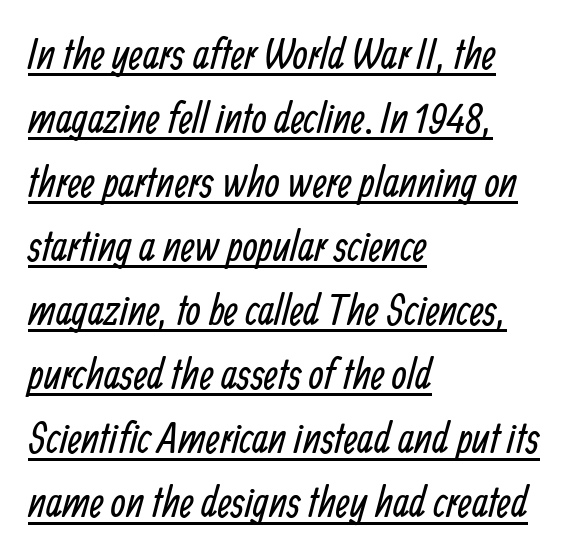
The image shows 43 px regular-weight, condensed sans-serif type; set left-aligned, normal line spacing (1.49x), normal letter spacing, underlined; low stroke contrast and a medium x-height.
